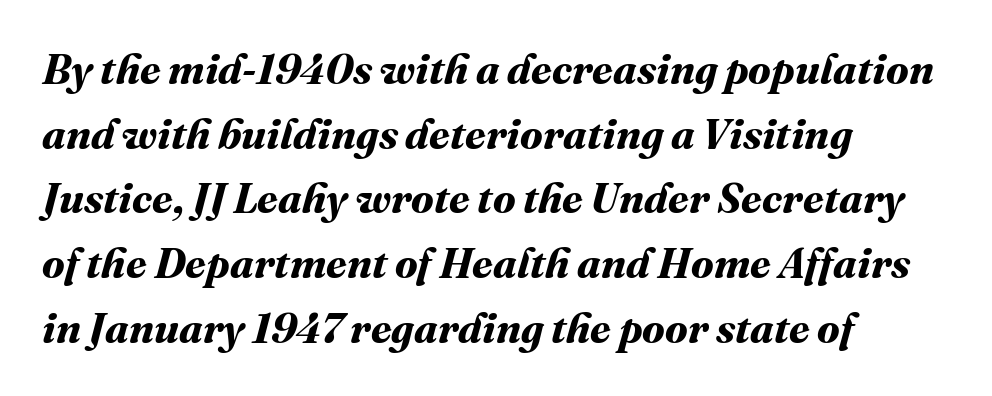
The image shows 42 px bold type; set left-aligned, normal line spacing (1.54x), normal letter spacing, not underlined; medium stroke contrast and a medium x-height.
